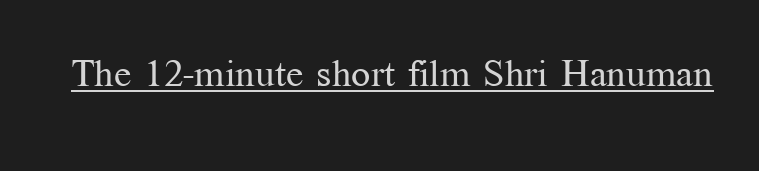
{"serif": "yes", "italic": "no", "bold": "no", "weight": "regular", "width": "normal", "stroke_contrast": "medium", "x_height": "medium", "monospaced": "no", "underline": "yes", "letter_spacing": "normal", "letter_spacing_em": 0.0, "glyph_px": 38}
